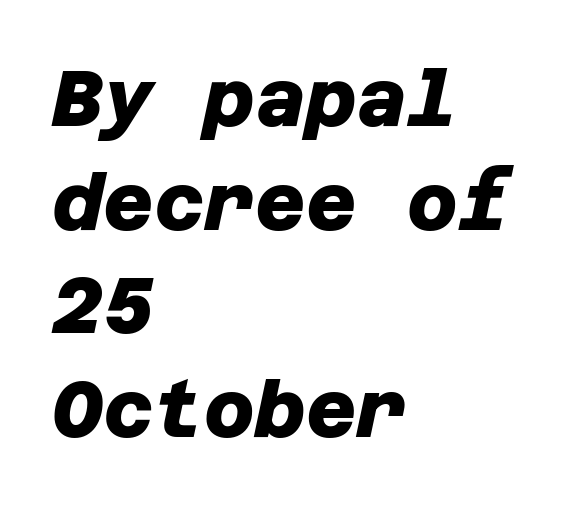
{"serif": "no", "bold": "yes", "weight": "heavy", "width": "normal", "stroke_contrast": "low", "x_height": "large", "underline": "no", "align": "left", "line_spacing": "normal", "line_spacing_ratio": 1.33, "letter_spacing": "normal", "letter_spacing_em": 0.0, "glyph_px": 78}
